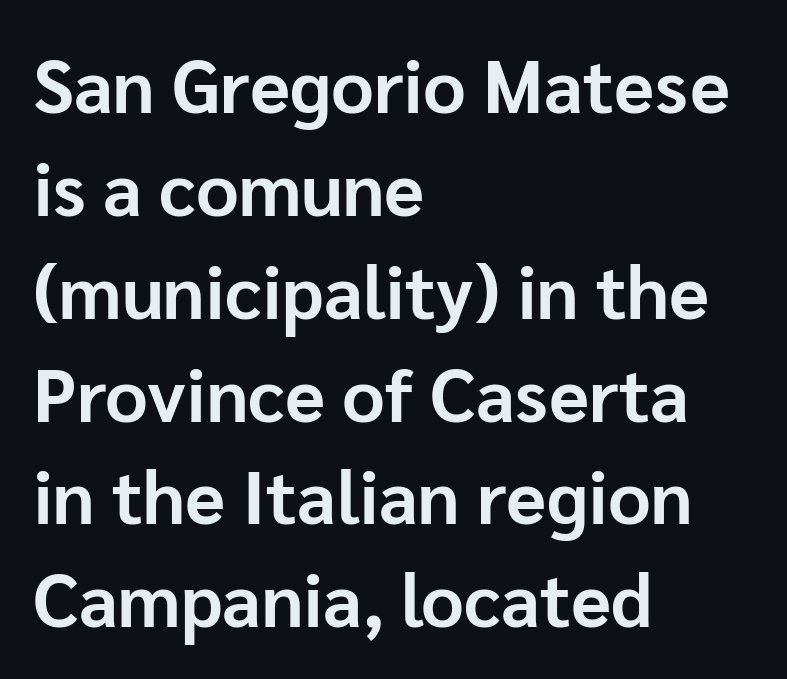
The lines in this sample share a left origin and differ only in where they stop. What stands out about the letter spacing? Nothing — it is the standard amount. Students, observe: this is what conventionally led text looks like. In terms of weight, the rendering is a true, heavy bold. The passage shown is not underscored anywhere.
